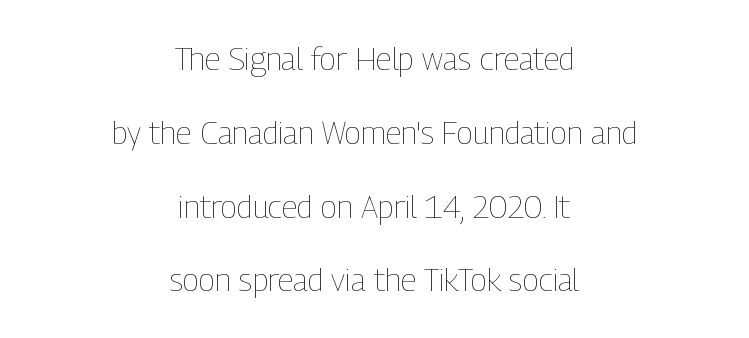
Q: Is the text bold? A: No.
Q: Is the text italic (slanted)? A: No, it is upright.
Q: Is the text underlined? A: No.
Q: How is the paragraph aligned? A: Centered.
Q: Is the spacing between letters normal or unusually wide? A: Normal.
Q: Is the spacing between lines tight, normal or loose? A: Loose.
Q: Width (condensed, normal, or wide)? A: Condensed.
Q: Stroke contrast? A: Low.
Q: x-height? A: Medium.
Q: Monospaced? A: No.
